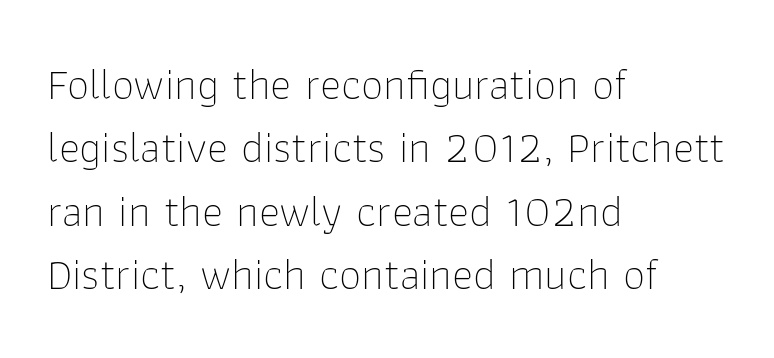
The image shows 45 px thin sans-serif type, upright; set left-aligned, normal line spacing (1.41x), normal letter spacing, not underlined; low stroke contrast and a medium x-height.
